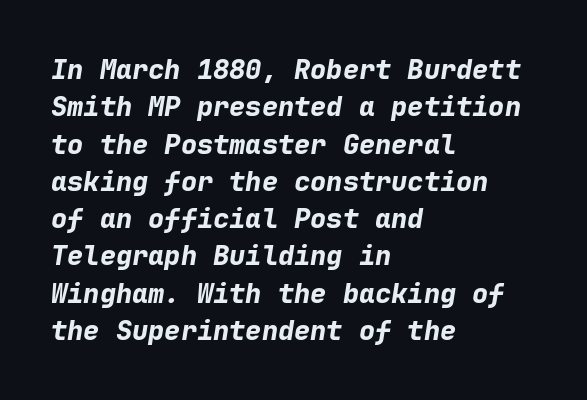
Q: Is the text bold? A: Yes.
Q: Is the text italic (slanted)? A: Yes, it leans right by about 9 degrees.
Q: Is the text underlined? A: No.
Q: How is the paragraph aligned? A: Left-aligned.
Q: Is the spacing between letters normal or unusually wide? A: Normal.
Q: Is the spacing between lines tight, normal or loose? A: Normal.
